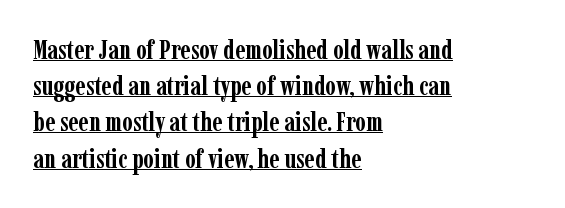
{"italic": "no", "bold": "yes", "underline": "yes", "align": "left", "line_spacing": "normal", "line_spacing_ratio": 1.34, "letter_spacing": "normal", "letter_spacing_em": 0.0, "glyph_px": 27}
